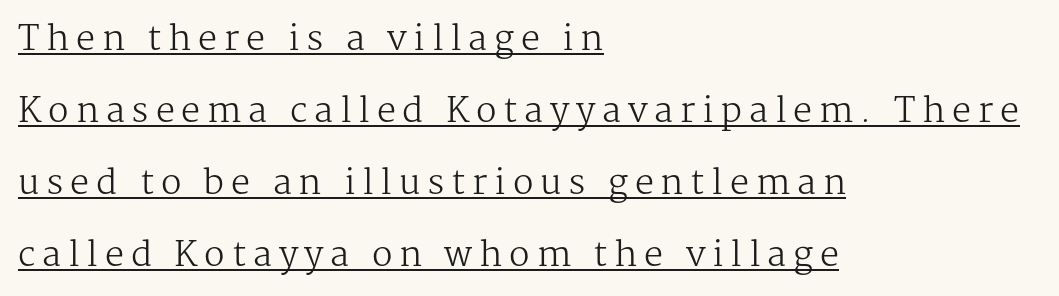
Q: Is the text bold? A: No.
Q: Is the text italic (slanted)? A: No, it is upright.
Q: Is the typeface a serif or a sans-serif typeface? A: Serif.
Q: Is the text underlined? A: Yes.
Q: How is the paragraph aligned? A: Left-aligned.
Q: Is the spacing between letters normal or unusually wide? A: Unusually wide.
Q: Is the spacing between lines tight, normal or loose? A: Loose.
Q: Width (condensed, normal, or wide)? A: Normal.
Q: Stroke contrast? A: Medium.
Q: x-height? A: Medium.
Q: Monospaced? A: No.
